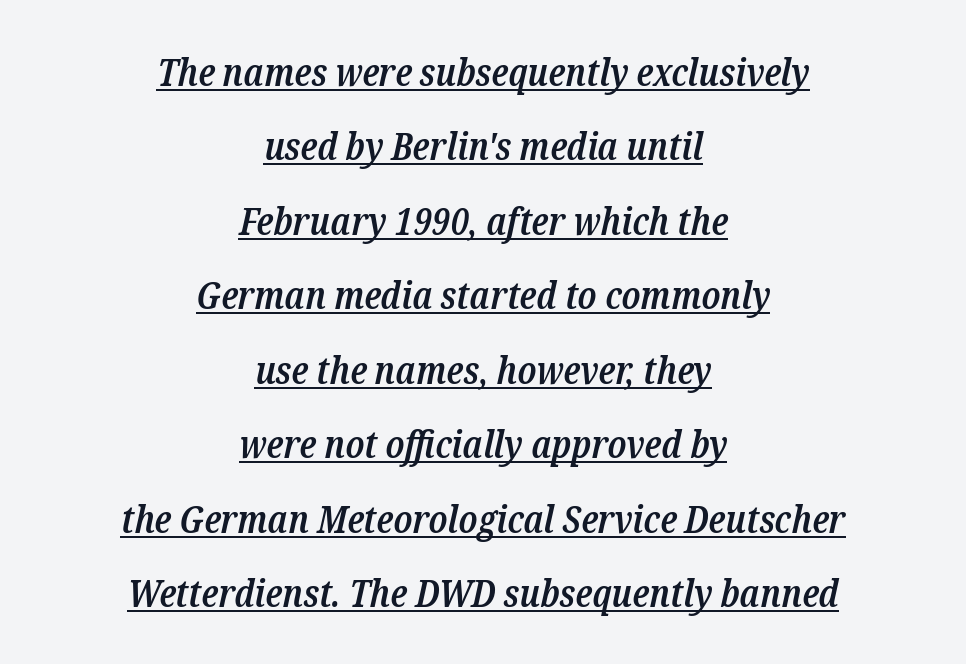
{"serif": "yes", "italic": "yes", "lean": "right", "slant_degrees": 12, "bold": "semi", "weight": "semibold", "width": "condensed", "stroke_contrast": "low", "x_height": "medium", "monospaced": "no", "underline": "yes", "align": "center", "line_spacing": "loose", "line_spacing_ratio": 1.91, "letter_spacing": "normal", "letter_spacing_em": 0.0, "glyph_px": 39}
